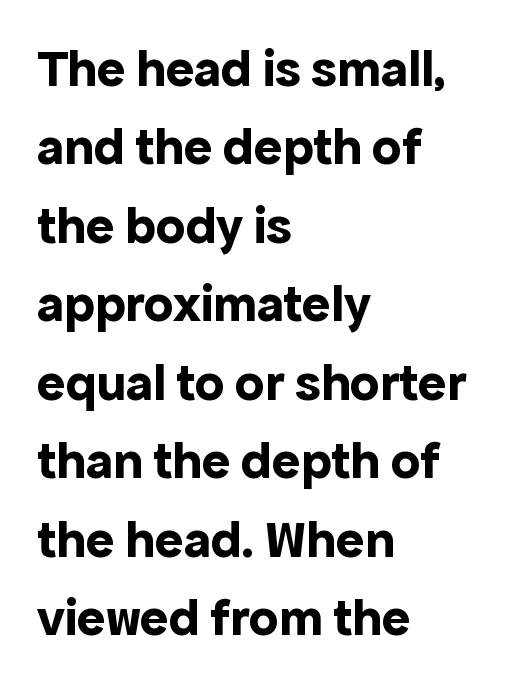
{"serif": "no", "italic": "no", "bold": "yes", "weight": "bold", "width": "normal", "x_height": "medium", "monospaced": "no", "underline": "no", "align": "left", "line_spacing": "normal", "line_spacing_ratio": 1.48, "letter_spacing": "normal", "letter_spacing_em": 0.0, "glyph_px": 53}
